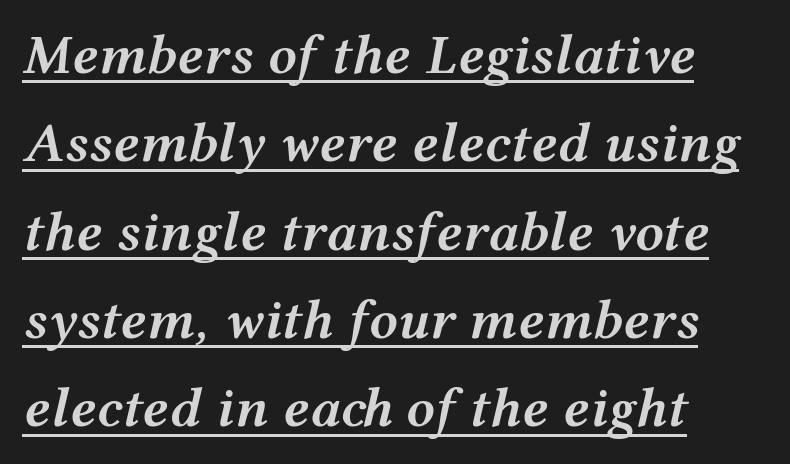
{"italic": "yes", "lean": "right", "slant_degrees": 12, "bold": "semi", "weight": "semibold", "width": "wide", "stroke_contrast": "medium", "x_height": "medium", "monospaced": "no", "underline": "yes", "align": "left", "line_spacing": "normal", "line_spacing_ratio": 1.55, "letter_spacing": "normal", "letter_spacing_em": 0.0, "glyph_px": 57}
